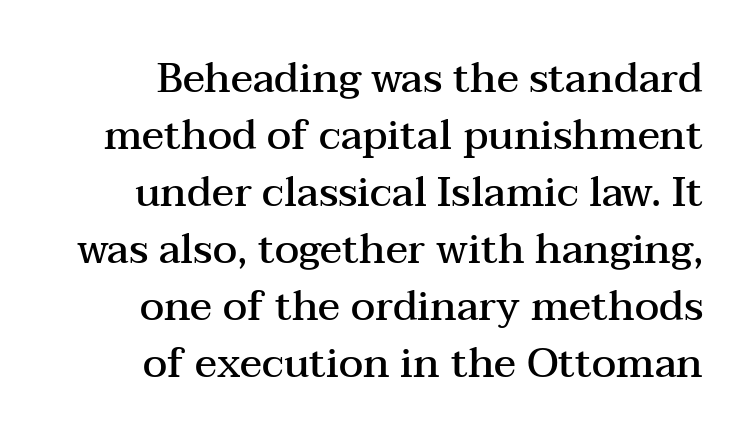
Q: Is the text bold? A: Semi-bold.
Q: Is the text italic (slanted)? A: No, it is upright.
Q: Is the typeface a serif or a sans-serif typeface? A: Serif.
Q: Is the text underlined? A: No.
Q: How is the paragraph aligned? A: Right-aligned.
Q: Is the spacing between letters normal or unusually wide? A: Normal.
Q: Is the spacing between lines tight, normal or loose? A: Normal.
Q: Width (condensed, normal, or wide)? A: Wide.
Q: Stroke contrast? A: Medium.
Q: x-height? A: Medium.
Q: Monospaced? A: No.
